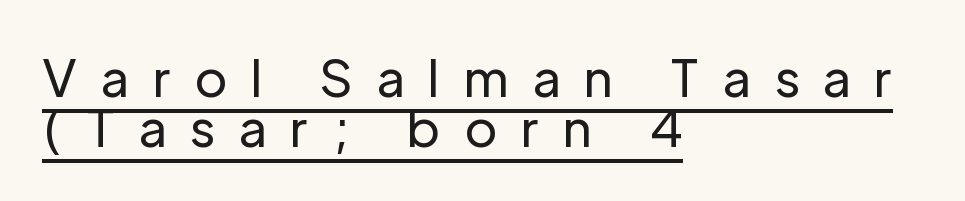
Ink coverage per letter is moderate at most. No italicization has been applied; the sample stays upright. Horizontal bands of white between lines are thin slivers. Do the characters align in a grid? No, the font is proportional. Letterform terminals end flat and unadorned throughout the passage.
